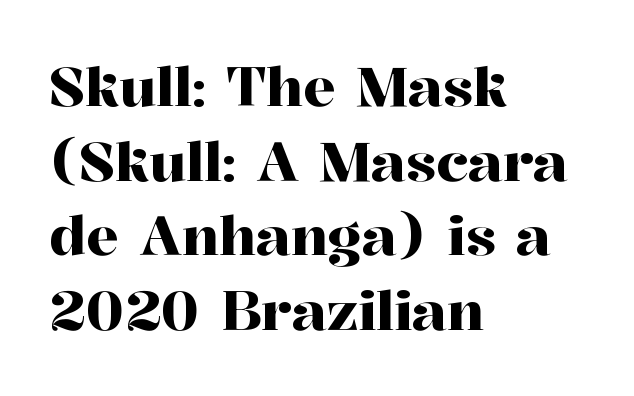
The image shows 54 px serif type, upright; set left-aligned, normal line spacing (1.38x), normal letter spacing, not underlined; high stroke contrast and a medium x-height.
